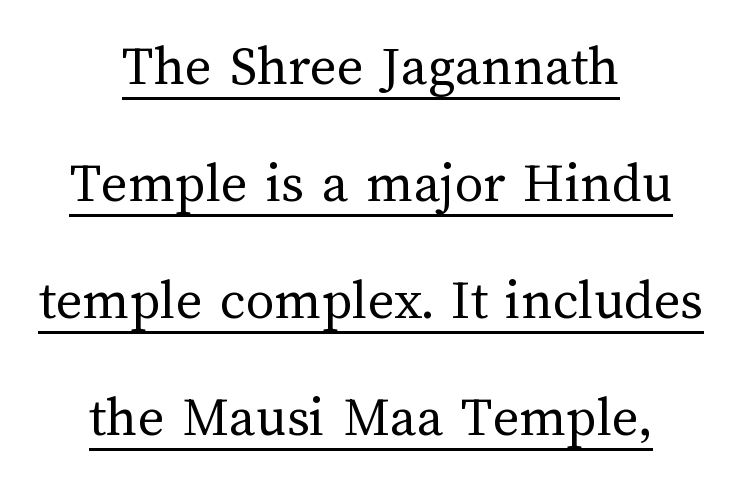
{"italic": "no", "bold": "no", "weight": "regular", "width": "normal", "stroke_contrast": "medium", "x_height": "medium", "monospaced": "no", "underline": "yes", "align": "center", "line_spacing": "loose", "line_spacing_ratio": 2.05, "letter_spacing": "normal", "letter_spacing_em": 0.0, "glyph_px": 57}
